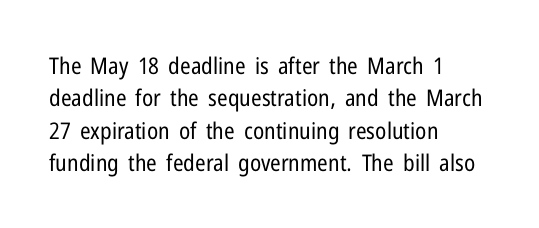
The tracking reads as untouched default to a designer's eye. Layout note: lines flush left. Students, observe: this is what conventionally led text looks like. Underline: absent.
